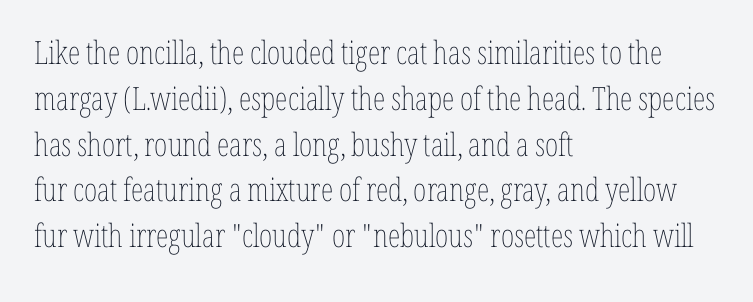
The image shows 32 px thin, condensed type, upright; set left-aligned, normal line spacing (1.43x), normal letter spacing, not underlined; low stroke contrast and a medium x-height.
